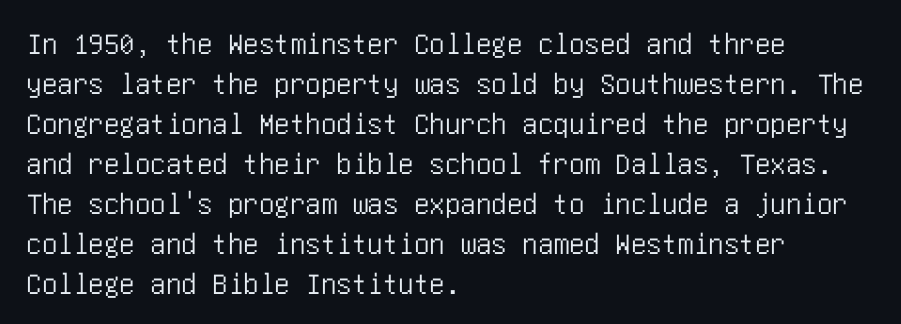
{"serif": "no", "italic": "no", "width": "condensed", "stroke_contrast": "low", "x_height": "large", "underline": "no", "align": "left", "line_spacing": "normal", "line_spacing_ratio": 1.29, "letter_spacing": "normal", "letter_spacing_em": 0.0, "glyph_px": 31}
